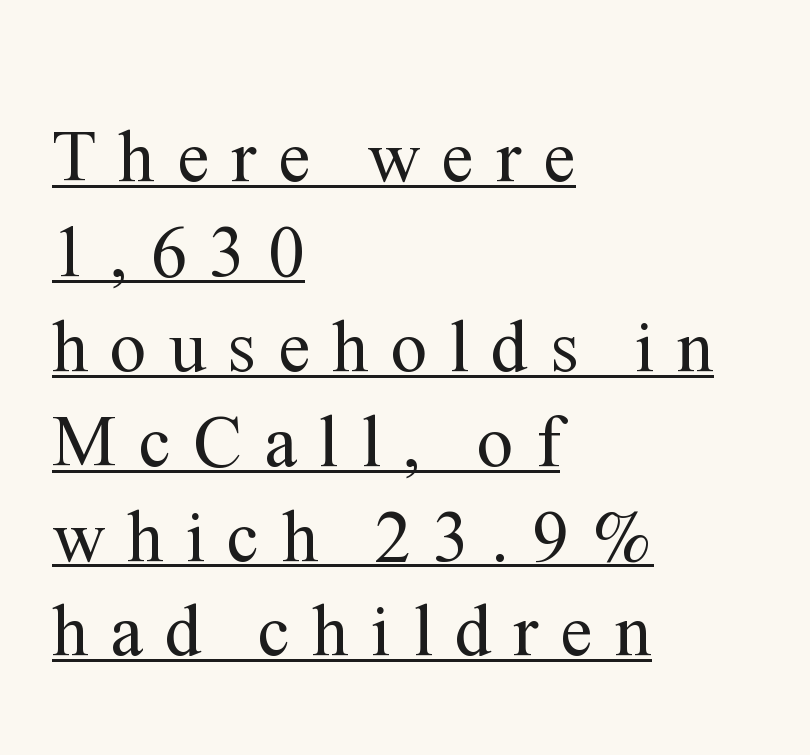
{"serif": "yes", "italic": "no", "bold": "no", "weight": "regular", "width": "normal", "stroke_contrast": "medium", "x_height": "medium", "monospaced": "no", "underline": "yes", "align": "left", "line_spacing": "normal", "line_spacing_ratio": 1.3, "letter_spacing": "wide", "letter_spacing_em": 0.3, "glyph_px": 73}
